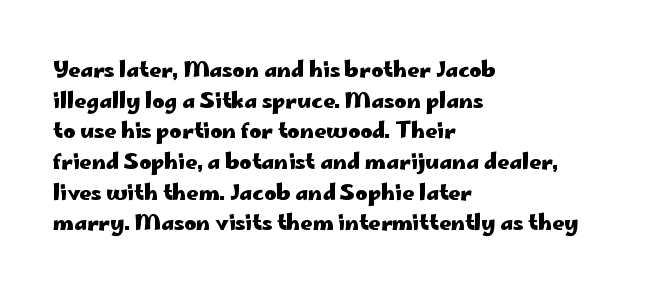
{"italic": "no", "bold": "yes", "underline": "no", "align": "left", "line_spacing": "normal", "line_spacing_ratio": 1.46, "letter_spacing": "normal", "letter_spacing_em": 0.0, "glyph_px": 21}
